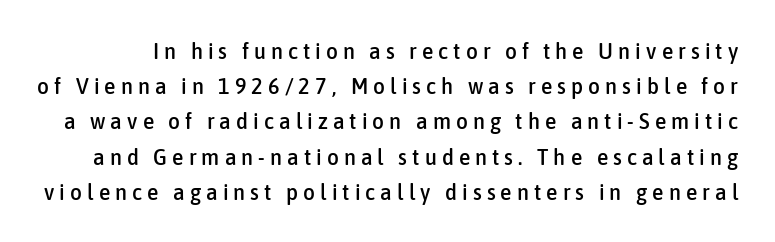
{"italic": "no", "underline": "no", "line_spacing": "normal", "line_spacing_ratio": 1.53, "letter_spacing": "wide", "letter_spacing_em": 0.22, "glyph_px": 23}
